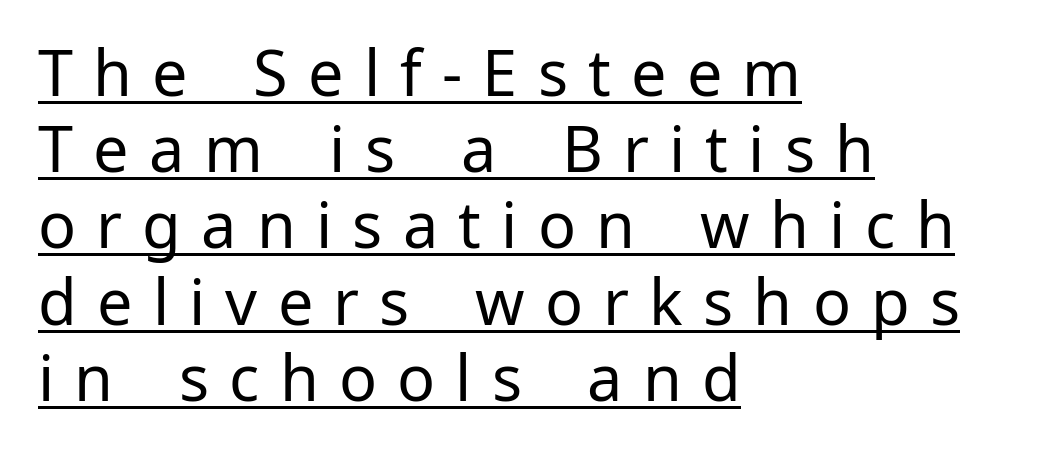
Each letter keeps its own natural width here, so spacing adapts to shape. Compared with typical body copy, the letter spacing here is much looser. The characters display no serif detailing; their extremities are plain. This sample uses an upright cut, with every glyph sitting square on the baseline. A classic flush-left, rag-right setting is used for this passage. Notice how a bar underscores the lettering throughout.
